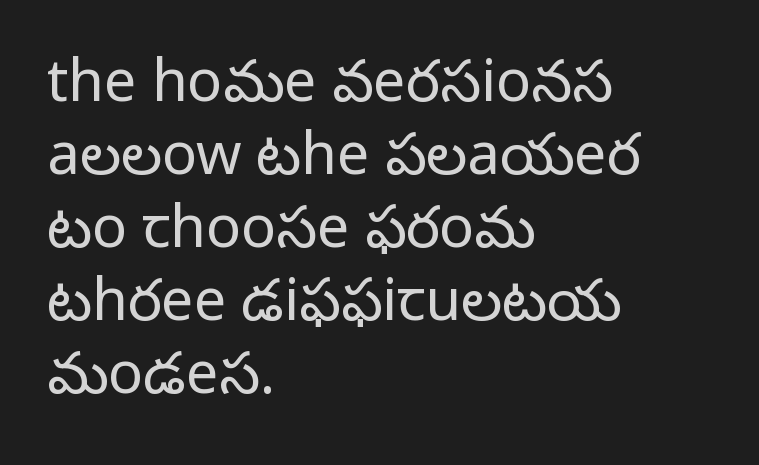
Q: Is the text bold? A: No.
Q: Is the text italic (slanted)? A: No, it is upright.
Q: Is the typeface a serif or a sans-serif typeface? A: Sans-serif.
Q: Is the text underlined? A: No.
Q: How is the paragraph aligned? A: Left-aligned.
Q: Is the spacing between letters normal or unusually wide? A: Normal.
Q: Is the spacing between lines tight, normal or loose? A: Normal.
Q: Width (condensed, normal, or wide)? A: Normal.
Q: Stroke contrast? A: Low.
Q: x-height? A: Medium.
Q: Monospaced? A: No.
